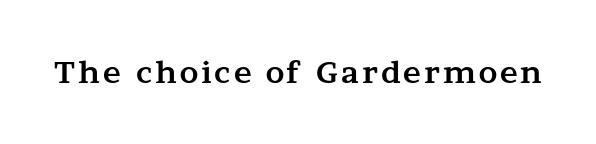
Underlining? Definitely not there. The sample has been set heavy, in full bold. Designer's note — italics off, roman on. To sum up the face: it has serifs. The letters advance in unequal steps, a hallmark of proportional type.
